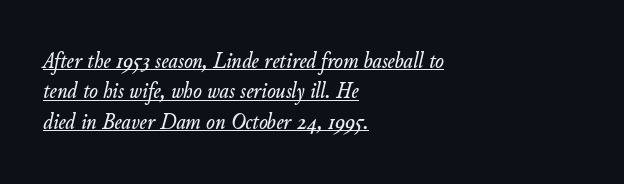
Q: Is the text italic (slanted)? A: Yes, it leans right by about 11 degrees.
Q: Is the text underlined? A: Yes.
Q: How is the paragraph aligned? A: Left-aligned.
Q: Is the spacing between letters normal or unusually wide? A: Normal.
Q: Is the spacing between lines tight, normal or loose? A: Normal.
